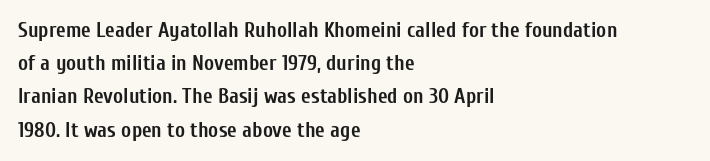
The font is running at its bold setting. Letters rest on an invisible, unmarked baseline. Students, note that the glyphs here touch the page at normal intervals. The rendering anchors every line to the left-hand side.
